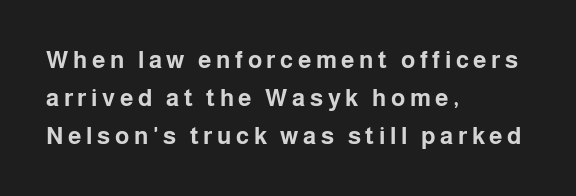
{"italic": "no", "bold": "yes", "underline": "no", "align": "left", "line_spacing": "normal", "line_spacing_ratio": 1.58, "glyph_px": 24}
